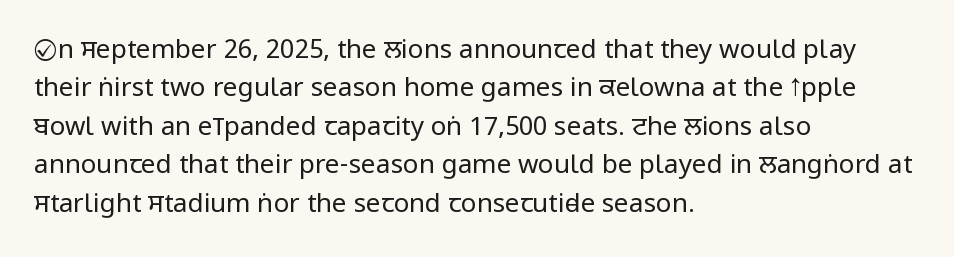
{"italic": "no", "bold": "no", "underline": "no", "align": "left", "line_spacing": "normal", "line_spacing_ratio": 1.48, "letter_spacing": "normal", "letter_spacing_em": 0.0, "glyph_px": 26}
